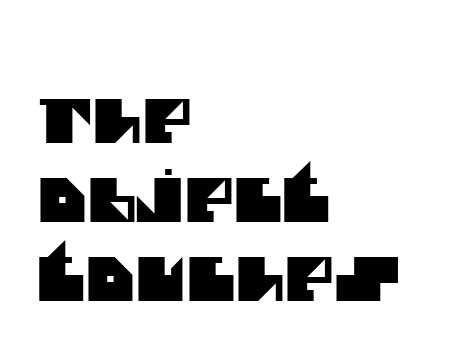
{"serif": "no", "width": "normal", "stroke_contrast": "medium", "x_height": "large", "monospaced": "no", "underline": "no", "align": "left", "line_spacing": "normal", "line_spacing_ratio": 1.32, "letter_spacing": "normal", "letter_spacing_em": 0.0, "glyph_px": 60}
